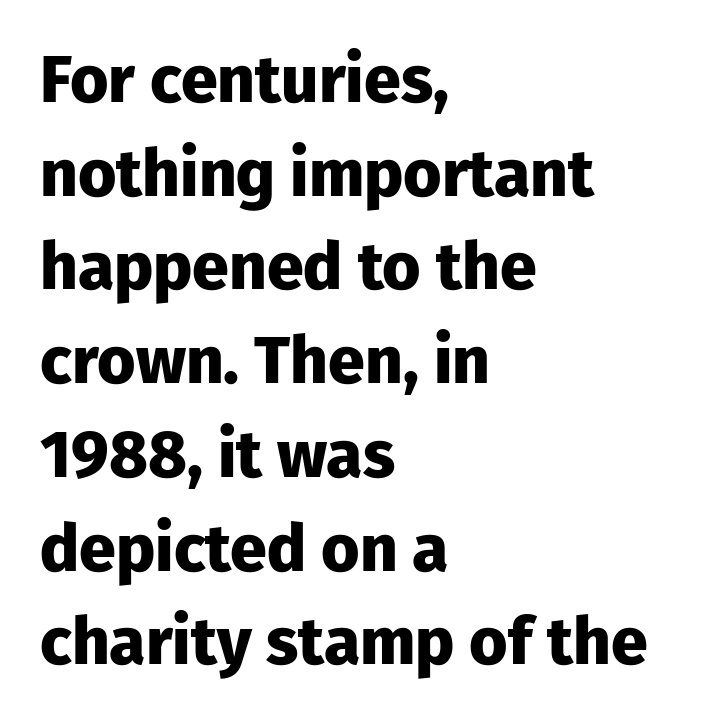
Stroke thickness is high; the sample reads as a true bold. The face used here is proportionally spaced, like ordinary book or web type. Bare-footed words on every line. How would I describe the line gaps? Plain and ordinary. The paragraph shown leans on its left margin. A typesetter would call this zero additional tracking.
